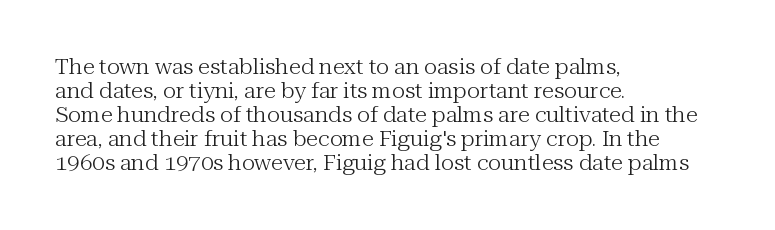
Descenders are the only things crossing below the line. Letters have the restrained weight of plain body copy at most. Where is the straight margin? On the left. Between one letter and the next there's only the usual sliver of space.
